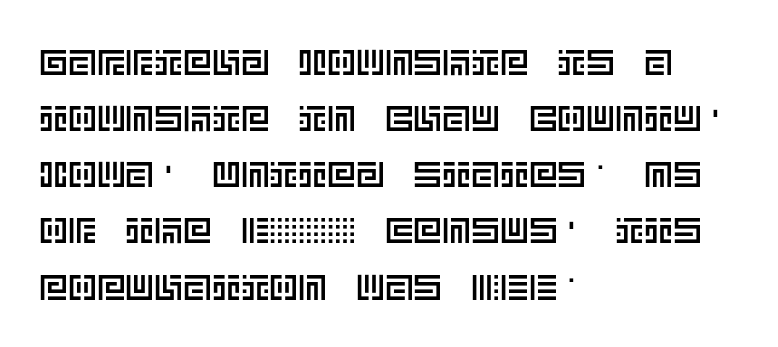
The image shows 36 px text type, upright; set left-aligned, normal line spacing (1.56x), normal letter spacing, not underlined; a large x-height.
